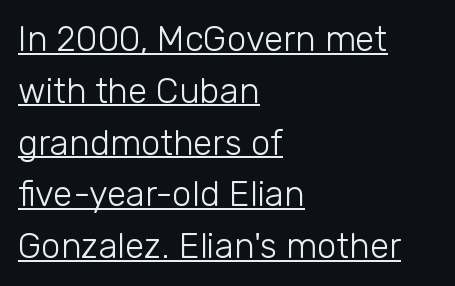
Q: Is the text bold? A: No.
Q: Is the text italic (slanted)? A: No, it is upright.
Q: Is the typeface a serif or a sans-serif typeface? A: Sans-serif.
Q: Is the text underlined? A: Yes.
Q: How is the paragraph aligned? A: Left-aligned.
Q: Is the spacing between letters normal or unusually wide? A: Normal.
Q: Is the spacing between lines tight, normal or loose? A: Normal.
Q: Width (condensed, normal, or wide)? A: Normal.
Q: Stroke contrast? A: Low.
Q: x-height? A: Medium.
Q: Monospaced? A: No.
